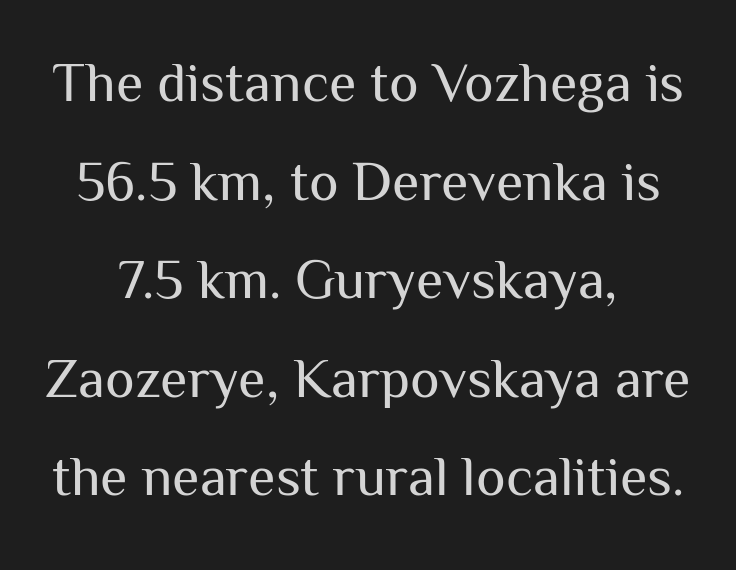
Q: Is the text bold? A: No.
Q: Is the text italic (slanted)? A: No, it is upright.
Q: Is the typeface a serif or a sans-serif typeface? A: Sans-serif.
Q: Is the text underlined? A: No.
Q: How is the paragraph aligned? A: Centered.
Q: Is the spacing between letters normal or unusually wide? A: Normal.
Q: Width (condensed, normal, or wide)? A: Normal.
Q: Stroke contrast? A: Medium.
Q: x-height? A: Medium.
Q: Monospaced? A: No.
